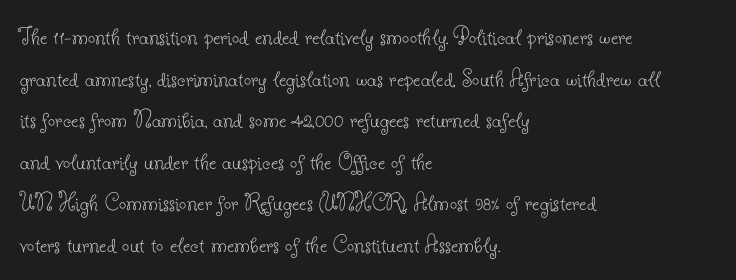
{"italic": "no", "bold": "no", "underline": "no", "align": "left", "line_spacing": "normal", "line_spacing_ratio": 1.6, "letter_spacing": "normal", "letter_spacing_em": 0.0, "glyph_px": 26}
